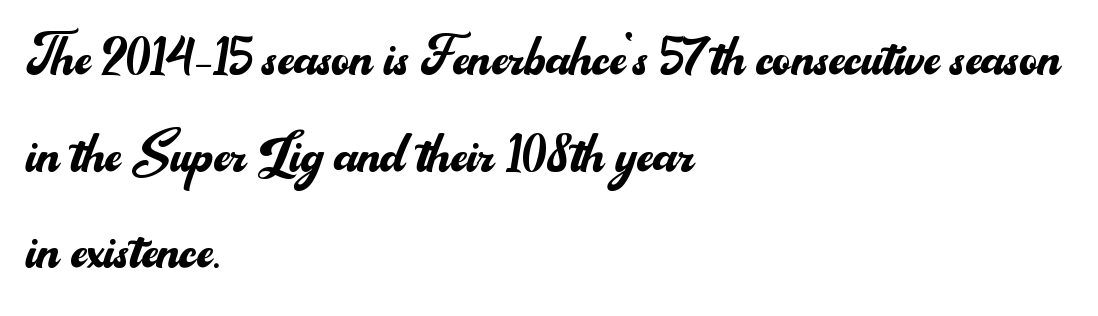
The leading is moderate, giving the passage an even texture. Does extra space separate the letters? No, they use regular spacing. Caption: face not bold, strokes unweighted.
